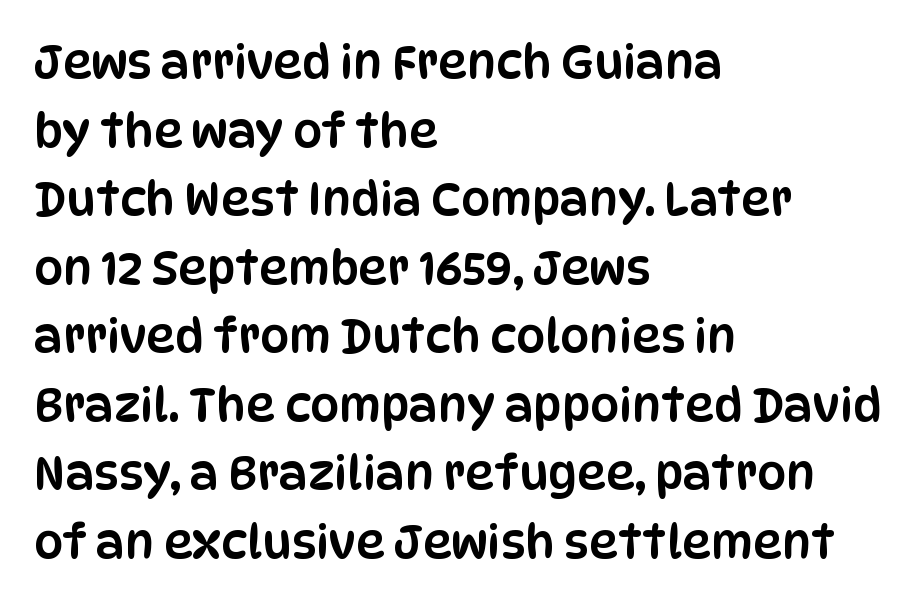
Q: Is the text italic (slanted)? A: No, it is upright.
Q: Is the typeface a serif or a sans-serif typeface? A: Sans-serif.
Q: Is the text underlined? A: No.
Q: How is the paragraph aligned? A: Left-aligned.
Q: Is the spacing between letters normal or unusually wide? A: Normal.
Q: Is the spacing between lines tight, normal or loose? A: Normal.
Q: Width (condensed, normal, or wide)? A: Condensed.
Q: Stroke contrast? A: Low.
Q: x-height? A: Large.
Q: Monospaced? A: No.
